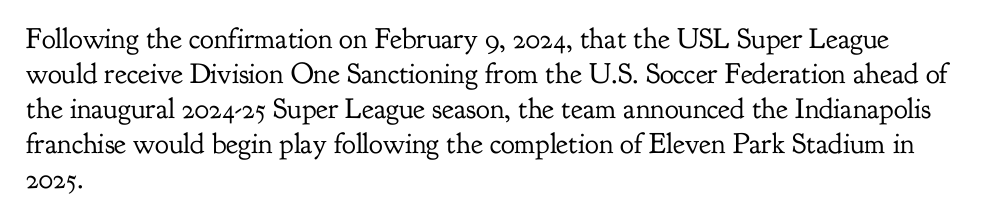
{"serif": "yes", "italic": "no", "bold": "no", "weight": "regular", "width": "normal", "stroke_contrast": "low", "x_height": "small", "monospaced": "no", "underline": "no", "align": "left", "line_spacing_ratio": 1.21, "letter_spacing": "normal", "letter_spacing_em": 0.0, "glyph_px": 29}
